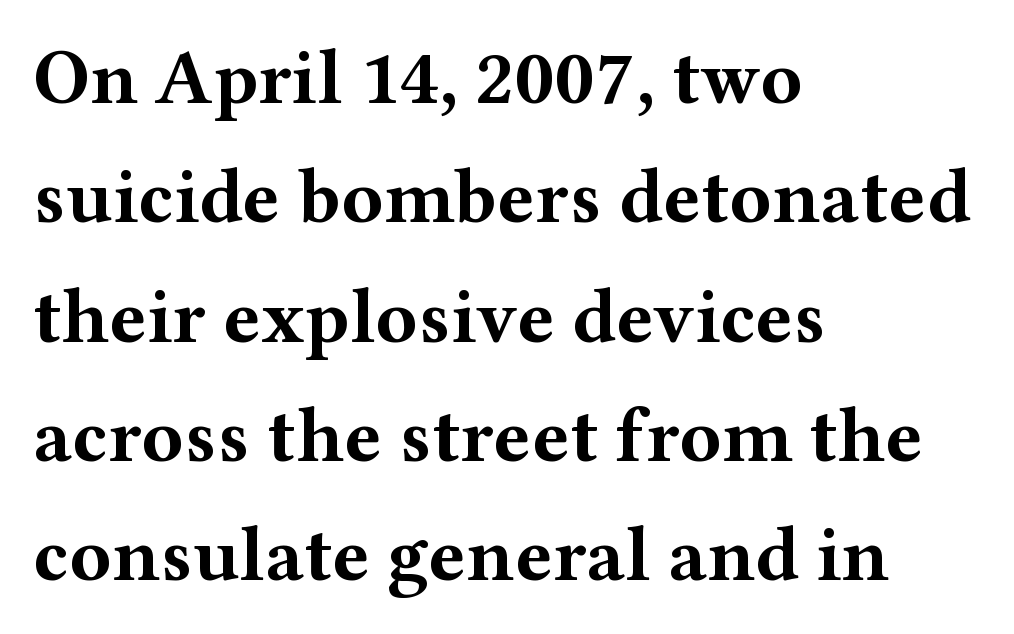
Q: Is the text bold? A: Yes.
Q: Is the text italic (slanted)? A: No, it is upright.
Q: Is the typeface a serif or a sans-serif typeface? A: Serif.
Q: Is the text underlined? A: No.
Q: How is the paragraph aligned? A: Left-aligned.
Q: Is the spacing between letters normal or unusually wide? A: Normal.
Q: Is the spacing between lines tight, normal or loose? A: Normal.
Q: Width (condensed, normal, or wide)? A: Wide.
Q: Stroke contrast? A: Medium.
Q: x-height? A: Medium.
Q: Monospaced? A: No.
